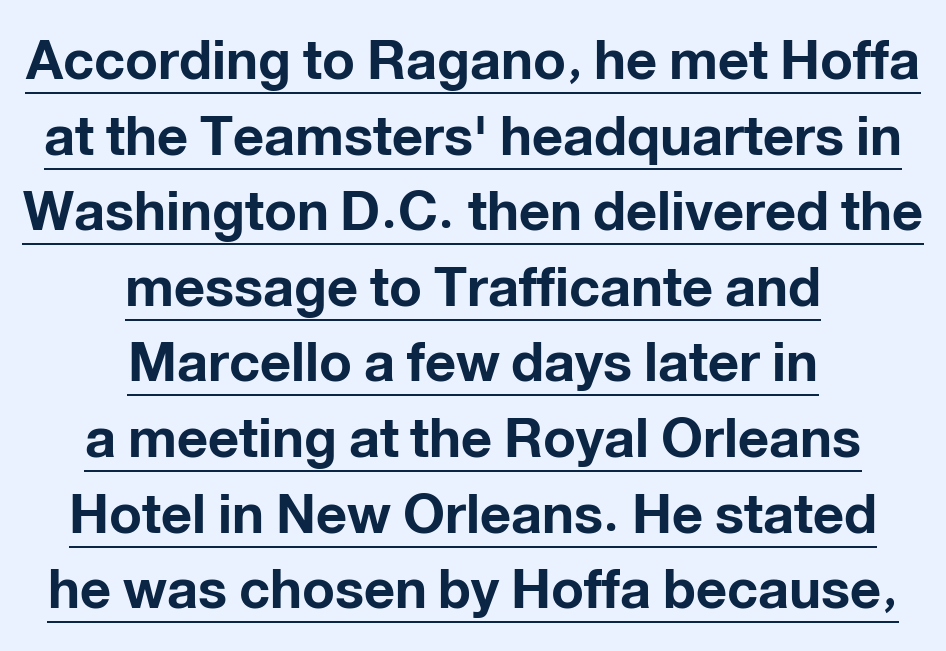
{"serif": "no", "italic": "no", "bold": "yes", "weight": "bold", "width": "normal", "stroke_contrast": "low", "x_height": "medium", "monospaced": "no", "underline": "yes", "align": "center", "line_spacing": "normal", "line_spacing_ratio": 1.4, "letter_spacing": "normal", "letter_spacing_em": 0.0, "glyph_px": 54}
